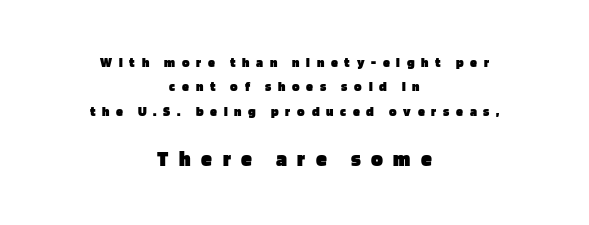
{"italic": "no", "bold": "yes", "underline": "no", "align": "center", "line_spacing_ratio": 1.74, "letter_spacing": "wide", "letter_spacing_em": 0.48, "larger_block": "second", "size_ratio": 1.57, "glyph_px": 22}
